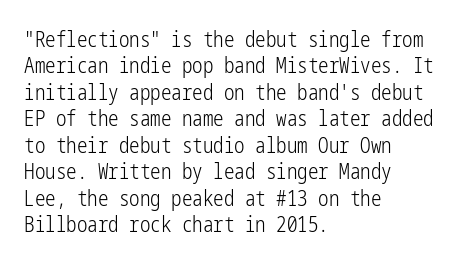
Q: Is the text bold? A: No.
Q: Is the text italic (slanted)? A: No, it is upright.
Q: Is the text underlined? A: No.
Q: How is the paragraph aligned? A: Left-aligned.
Q: Is the spacing between letters normal or unusually wide? A: Normal.
Q: Is the spacing between lines tight, normal or loose? A: Normal.
